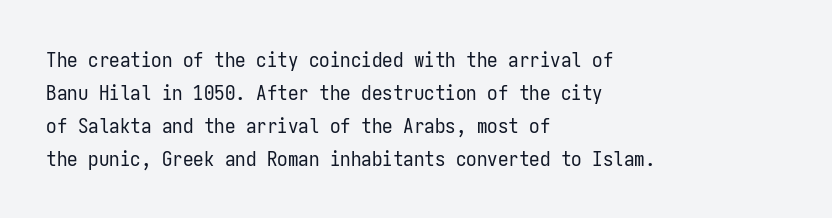
{"italic": "no", "bold": "no", "underline": "no", "align": "left", "line_spacing": "normal", "line_spacing_ratio": 1.57, "letter_spacing": "normal", "letter_spacing_em": 0.0, "glyph_px": 21}
